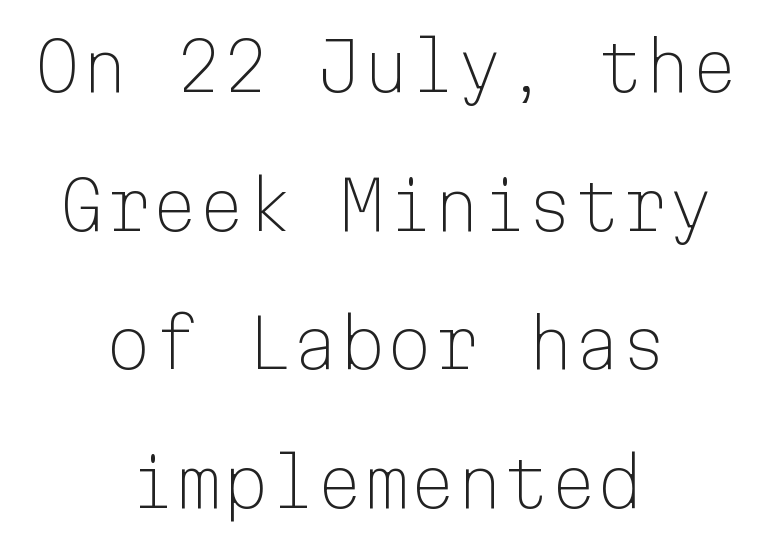
{"serif": "no", "italic": "no", "bold": "no", "weight": "light", "width": "normal", "stroke_contrast": "low", "x_height": "medium", "monospaced": "yes", "underline": "no", "align": "center", "line_spacing": "loose", "line_spacing_ratio": 2.07, "letter_spacing": "normal", "letter_spacing_em": 0.0, "glyph_px": 67}
